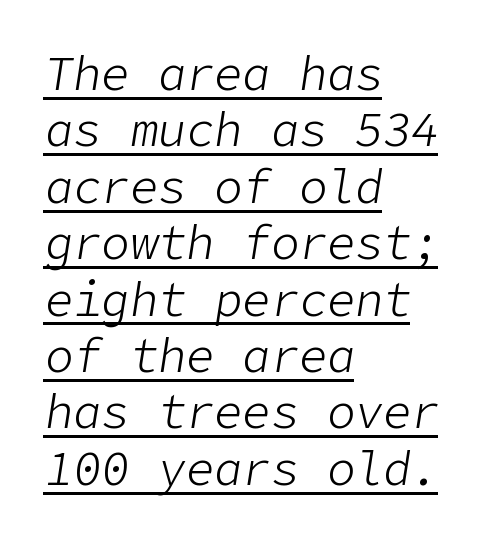
{"italic": "yes", "lean": "right", "slant_degrees": 9, "bold": "no", "weight": "light", "width": "normal", "stroke_contrast": "low", "x_height": "medium", "underline": "yes", "align": "left", "line_spacing_ratio": 1.2, "letter_spacing": "normal", "letter_spacing_em": 0.0, "glyph_px": 47}
